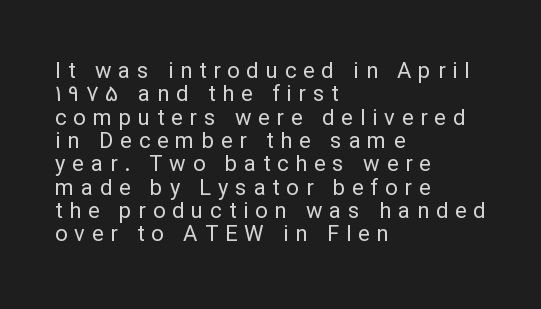
Successive baselines arrive quickly, one right under another. Upright lettering throughout. The paragraph shown leans on its left margin. In terms of letterspacing, this is a distinctly airy, spread setting. Letters have the restrained weight of plain body copy at most.
